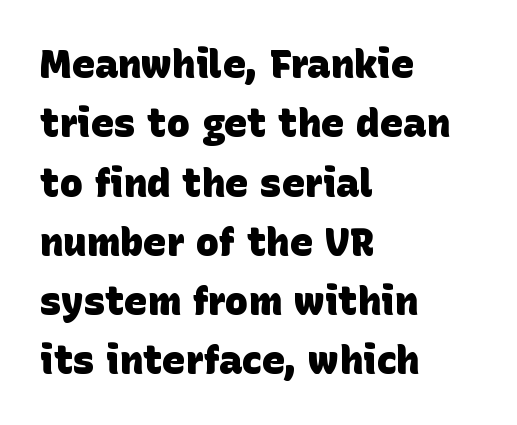
The image shows 39 px heavy sans-serif type; set left-aligned, normal line spacing (1.52x), normal letter spacing, not underlined; low stroke contrast and a large x-height.
